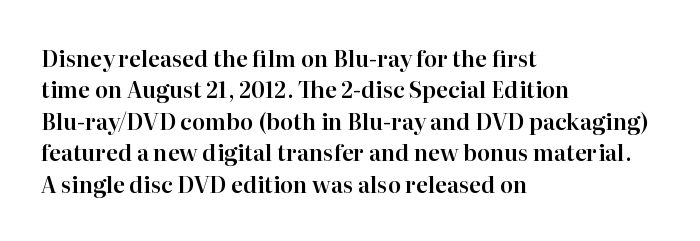
{"italic": "no", "underline": "no", "align": "left", "line_spacing": "normal", "line_spacing_ratio": 1.43, "letter_spacing": "normal", "letter_spacing_em": 0.0, "glyph_px": 22}
